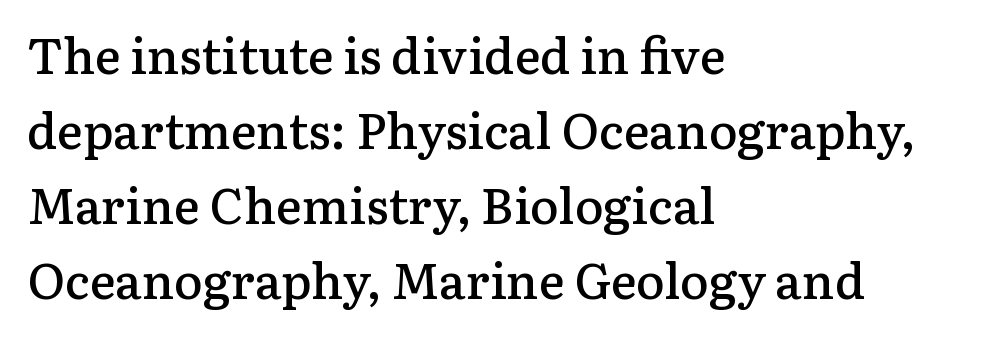
Q: Is the text bold? A: Semi-bold.
Q: Is the text italic (slanted)? A: No, it is upright.
Q: Is the typeface a serif or a sans-serif typeface? A: Serif.
Q: Is the text underlined? A: No.
Q: How is the paragraph aligned? A: Left-aligned.
Q: Is the spacing between letters normal or unusually wide? A: Normal.
Q: Is the spacing between lines tight, normal or loose? A: Normal.
Q: Width (condensed, normal, or wide)? A: Normal.
Q: Stroke contrast? A: Low.
Q: x-height? A: Medium.
Q: Monospaced? A: No.
